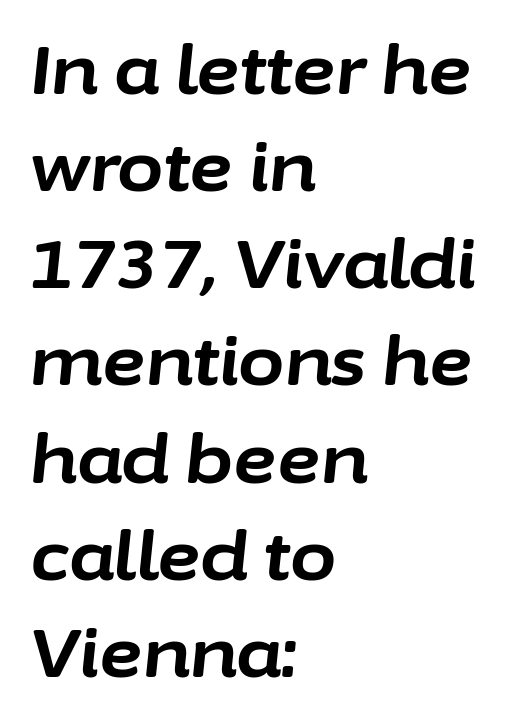
The baseline area is clear. Proportional: the letters do not fall into vertical columns. Typeset ragged right — the left edge is the straight one. Does the weight exceed regular? Yes, all the way to bold. Regular leading.
